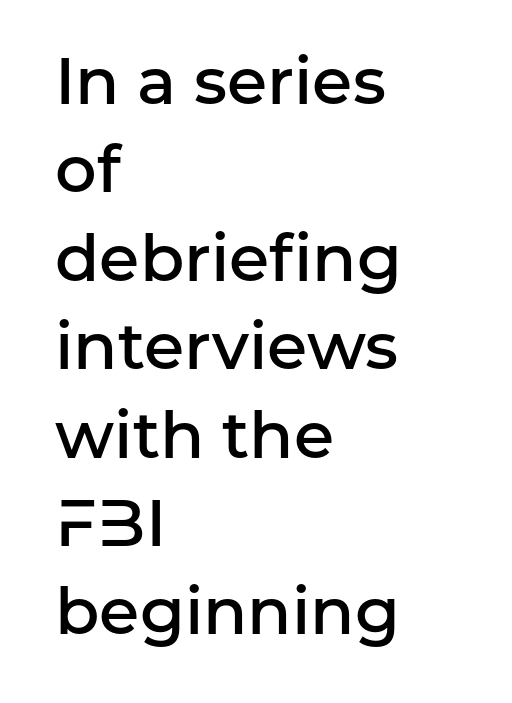
Q: Is the text bold? A: Semi-bold.
Q: Is the text italic (slanted)? A: No, it is upright.
Q: Is the typeface a serif or a sans-serif typeface? A: Sans-serif.
Q: Is the text underlined? A: No.
Q: How is the paragraph aligned? A: Left-aligned.
Q: Is the spacing between letters normal or unusually wide? A: Normal.
Q: Is the spacing between lines tight, normal or loose? A: Normal.
Q: Width (condensed, normal, or wide)? A: Normal.
Q: Stroke contrast? A: Low.
Q: x-height? A: Medium.
Q: Monospaced? A: No.
